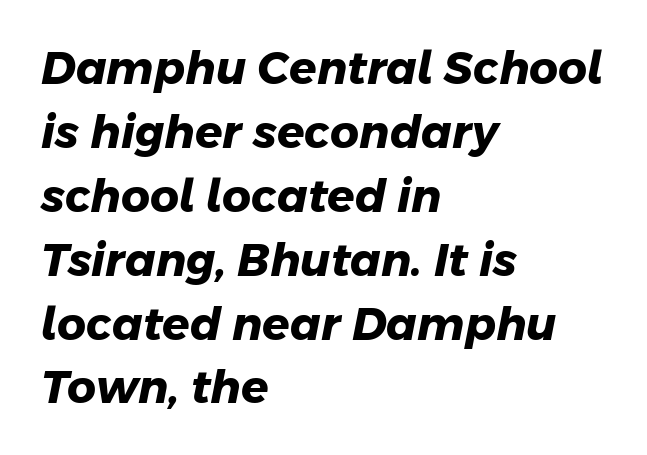
Casual observation: everything's shoved over to the left. Strong, thick strokes mark this as bold type. Looks like regular typesetting: each glyph gets only the width it needs. Students, note that the glyphs here touch the page at normal intervals. If you measured baseline to baseline, you'd find a middling distance. Rule under the text: the space is simply empty.
